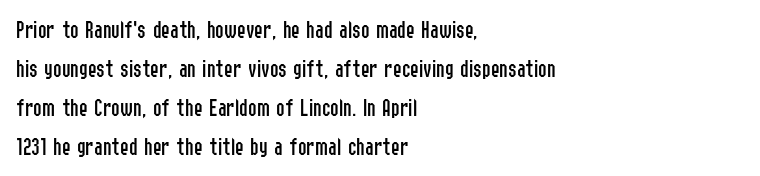
Each new line begins a customary step beneath the previous one. Students, note that the glyphs here touch the page at normal intervals. Letters rest on an invisible, unmarked baseline. Posture: upright roman.
